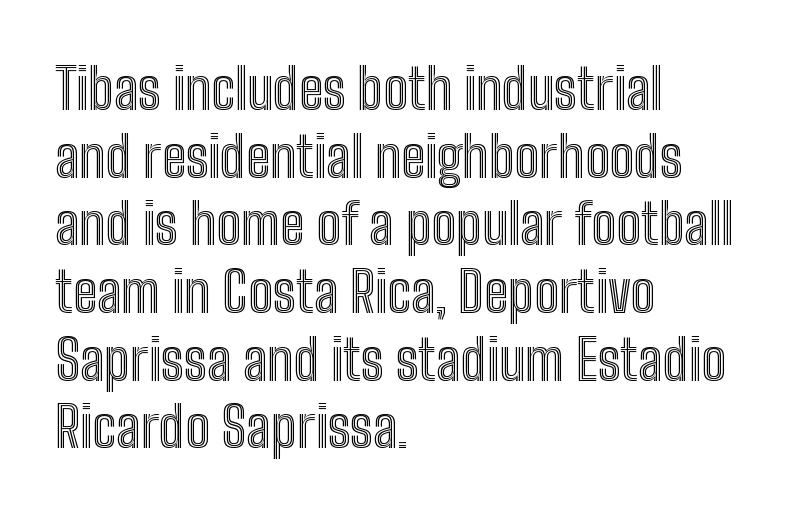
Q: Is the text italic (slanted)? A: No, it is upright.
Q: Is the text underlined? A: No.
Q: How is the paragraph aligned? A: Left-aligned.
Q: Is the spacing between letters normal or unusually wide? A: Normal.
Q: Width (condensed, normal, or wide)? A: Condensed.
Q: x-height? A: Medium.
Q: Monospaced? A: No.
